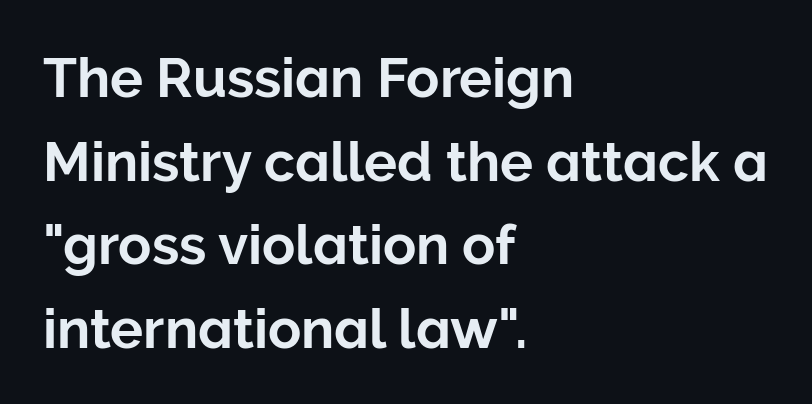
Q: Is the text italic (slanted)? A: No, it is upright.
Q: Is the typeface a serif or a sans-serif typeface? A: Sans-serif.
Q: Is the text underlined? A: No.
Q: How is the paragraph aligned? A: Left-aligned.
Q: Is the spacing between letters normal or unusually wide? A: Normal.
Q: Is the spacing between lines tight, normal or loose? A: Normal.
Q: Width (condensed, normal, or wide)? A: Normal.
Q: Stroke contrast? A: Low.
Q: x-height? A: Medium.
Q: Monospaced? A: No.
